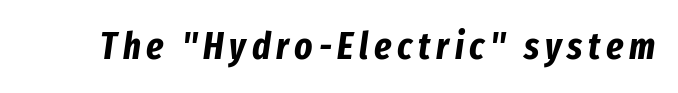
The image shows 38 px bold, condensed type, italic (leaning right); set not underlined; low stroke contrast and a medium x-height.
